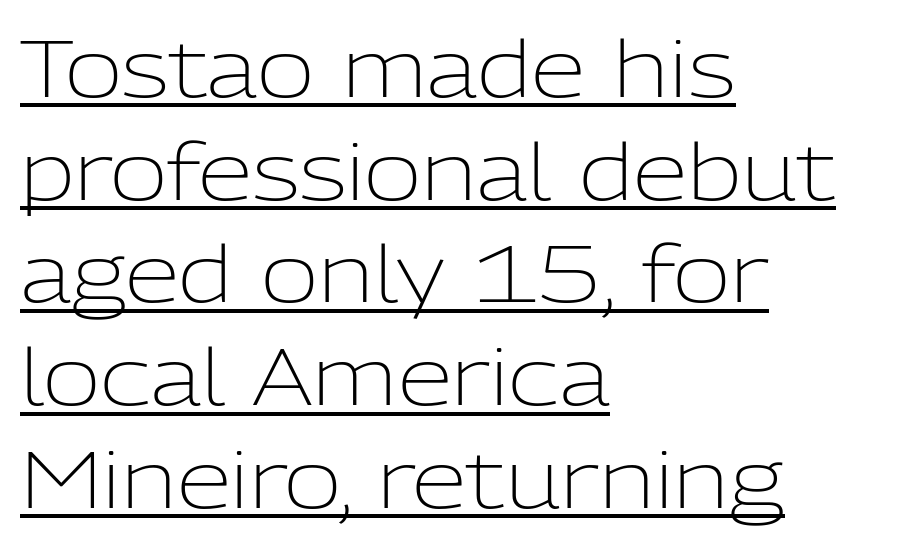
Line starts are locked; line ends wander. The passage shown is typed in a proportional face where columns would drift. Is there much room between lines? A standard amount, neither cramped nor airy. The lettering is marked with a stroke running underneath it. Standard letterfit; no display-style spreading of the glyphs.
